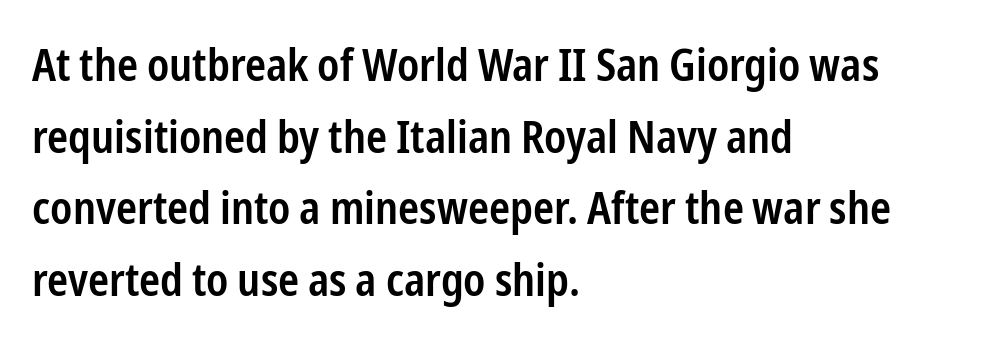
Q: Is the text bold? A: Semi-bold.
Q: Is the text italic (slanted)? A: No, it is upright.
Q: Is the typeface a serif or a sans-serif typeface? A: Sans-serif.
Q: Is the text underlined? A: No.
Q: How is the paragraph aligned? A: Left-aligned.
Q: Is the spacing between letters normal or unusually wide? A: Normal.
Q: Is the spacing between lines tight, normal or loose? A: Normal.
Q: Width (condensed, normal, or wide)? A: Condensed.
Q: Stroke contrast? A: Low.
Q: x-height? A: Medium.
Q: Monospaced? A: No.
